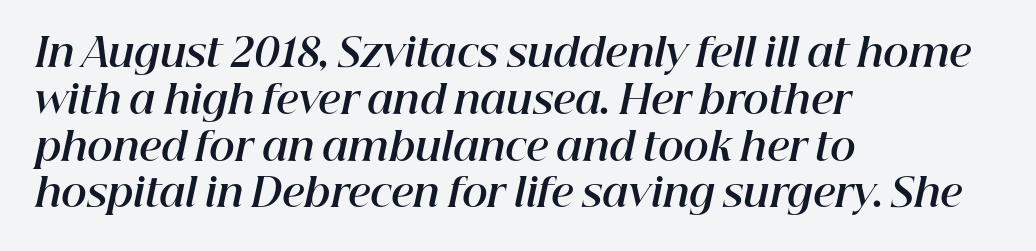
{"italic": "yes", "lean": "right", "slant_degrees": 12, "bold": "yes", "weight": "bold", "width": "normal", "stroke_contrast": "high", "x_height": "medium", "monospaced": "no", "underline": "no", "align": "left", "line_spacing_ratio": 1.2, "letter_spacing": "normal", "letter_spacing_em": 0.0, "glyph_px": 39}
